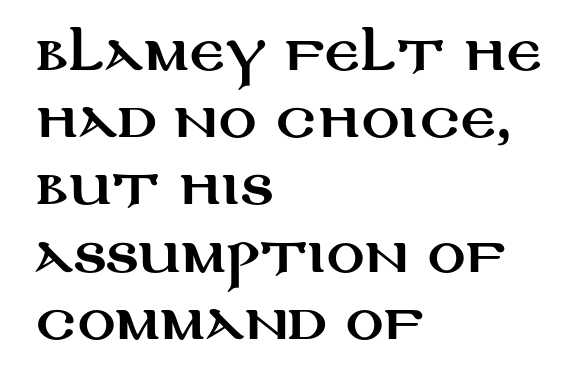
{"serif": "no", "italic": "no", "width": "wide", "stroke_contrast": "medium", "x_height": "large", "monospaced": "no", "underline": "no", "align": "left", "line_spacing": "normal", "line_spacing_ratio": 1.43, "letter_spacing": "normal", "letter_spacing_em": 0.0, "glyph_px": 47}
